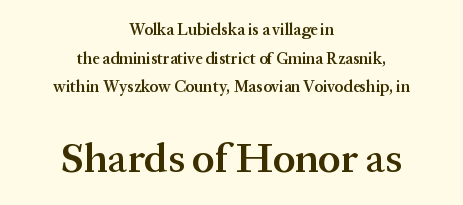
Q: Is the text bold? A: Semi-bold.
Q: Is the text italic (slanted)? A: No, it is upright.
Q: Is the typeface a serif or a sans-serif typeface? A: Serif.
Q: Is the text underlined? A: No.
Q: How is the paragraph aligned? A: Centered.
Q: Is the spacing between letters normal or unusually wide? A: Normal.
Q: Which block of text is set in a larger size, the first (top) or the second (bottom)? A: The second (bottom) one.
Q: Width (condensed, normal, or wide)? A: Normal.
Q: Stroke contrast? A: Medium.
Q: x-height? A: Medium.
Q: Monospaced? A: No.
